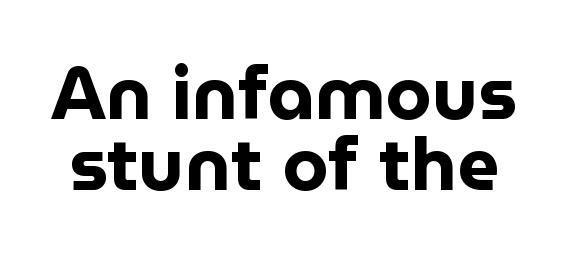
Q: Is the text bold? A: Yes.
Q: Is the text italic (slanted)? A: No, it is upright.
Q: Is the typeface a serif or a sans-serif typeface? A: Sans-serif.
Q: Is the text underlined? A: No.
Q: Is the spacing between letters normal or unusually wide? A: Normal.
Q: Is the spacing between lines tight, normal or loose? A: Tight.
Q: Width (condensed, normal, or wide)? A: Normal.
Q: Stroke contrast? A: Low.
Q: x-height? A: Medium.
Q: Monospaced? A: No.
